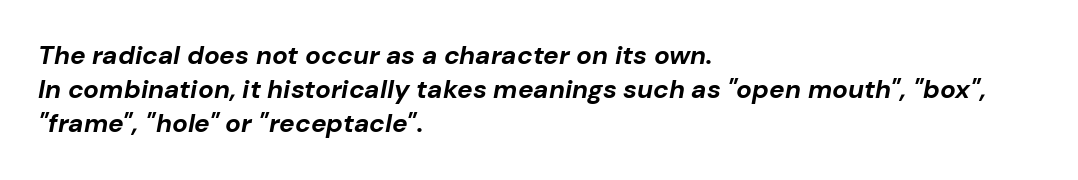
{"italic": "yes", "lean": "right", "slant_degrees": 10, "bold": "yes", "underline": "no", "align": "left", "line_spacing": "normal", "line_spacing_ratio": 1.31, "letter_spacing": "normal", "letter_spacing_em": 0.0, "glyph_px": 26}
